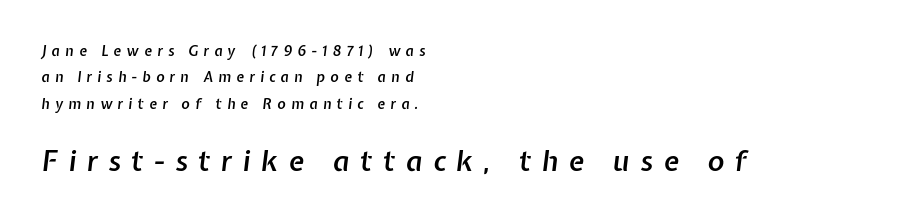
Q: Is the text bold? A: Semi-bold.
Q: Is the text italic (slanted)? A: Yes, it leans right by about 7 degrees.
Q: Is the text underlined? A: No.
Q: How is the paragraph aligned? A: Left-aligned.
Q: Is the spacing between letters normal or unusually wide? A: Unusually wide.
Q: Which block of text is set in a larger size, the first (top) or the second (bottom)? A: The second (bottom) one.
Q: Width (condensed, normal, or wide)? A: Normal.
Q: Stroke contrast? A: Low.
Q: x-height? A: Medium.
Q: Monospaced? A: No.
